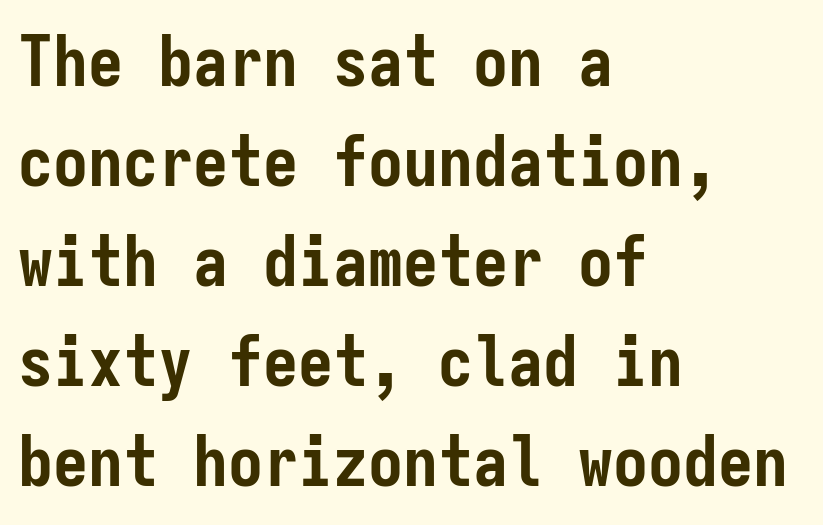
Letterform terminals end flat and unadorned throughout the passage. The typesetting leans heavy: a genuine bold. Tracking value appears to be zero — textbook default spacing. The foot of each line stays bare and open. Tall strokes in this sample are plumb rather than angled.
